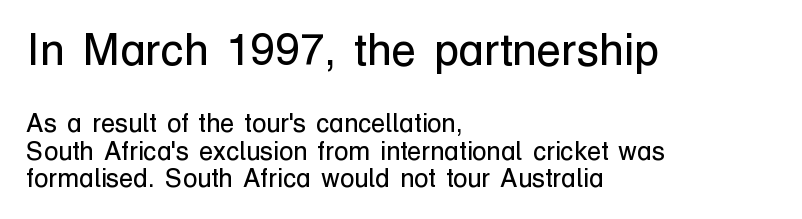
Q: Is the text bold? A: No.
Q: Is the text italic (slanted)? A: No, it is upright.
Q: Is the typeface a serif or a sans-serif typeface? A: Sans-serif.
Q: Is the text underlined? A: No.
Q: How is the paragraph aligned? A: Left-aligned.
Q: Is the spacing between letters normal or unusually wide? A: Normal.
Q: Is the spacing between lines tight, normal or loose? A: Tight.
Q: Which block of text is set in a larger size, the first (top) or the second (bottom)? A: The first (top) one.
Q: Width (condensed, normal, or wide)? A: Normal.
Q: Stroke contrast? A: Low.
Q: x-height? A: Medium.
Q: Monospaced? A: No.
